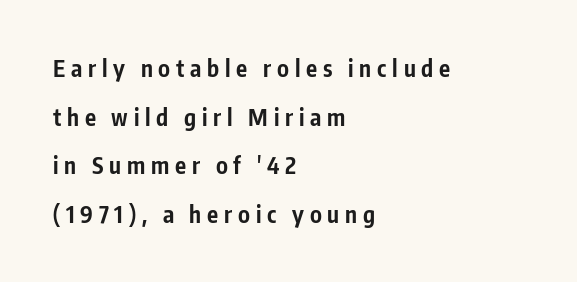
The image shows 23 px bold type, upright; set left-aligned, loose line spacing (2.11x), unusually wide letter spacing (+0.25 em), not underlined.
